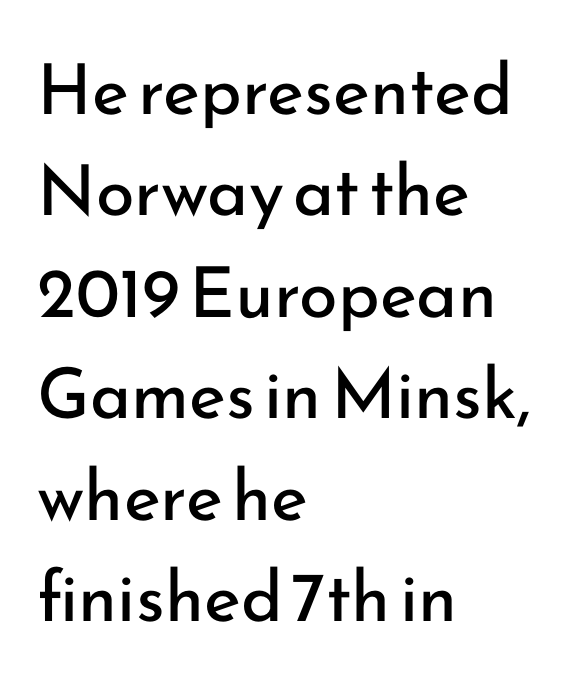
The image shows 70 px regular-weight sans-serif type, upright; set left-aligned, normal line spacing (1.45x), normal letter spacing, not underlined; low stroke contrast and a small x-height.
